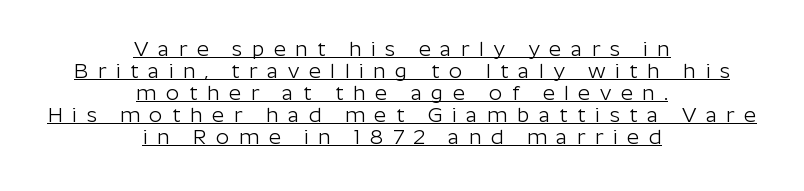
The image shows 21 px text type, upright; set centered, tight line spacing (1.05x), unusually wide letter spacing (+0.45 em), underlined.
